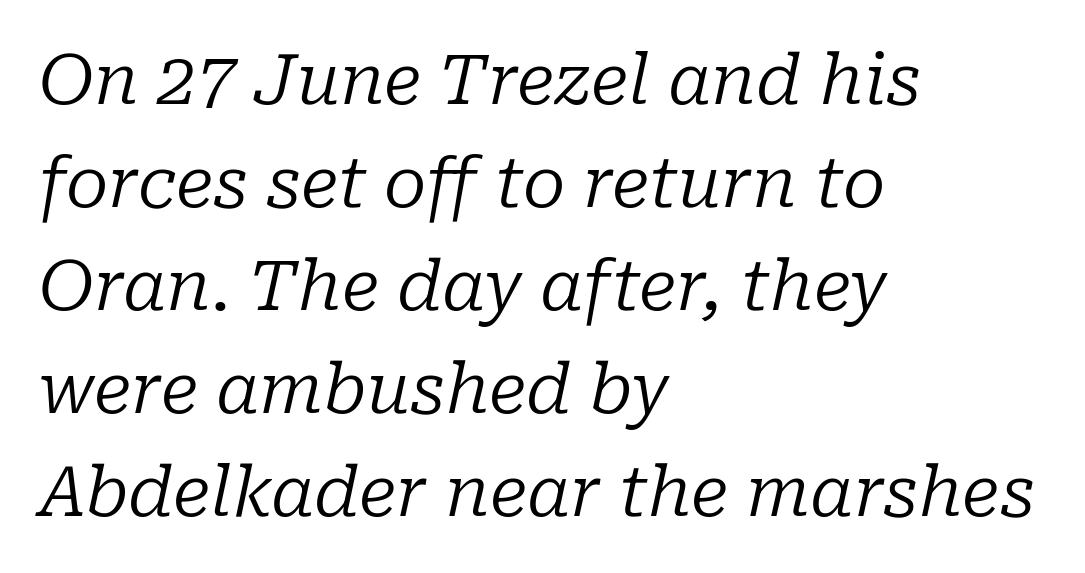
The typeface chosen for these lines features serifs. Words float on clear page, feet unadorned. You can tell it's italic because the verticals aren't actually vertical. The rendering anchors every line to the left-hand side. The rendering uses natural spacing where letterforms have individual widths.
